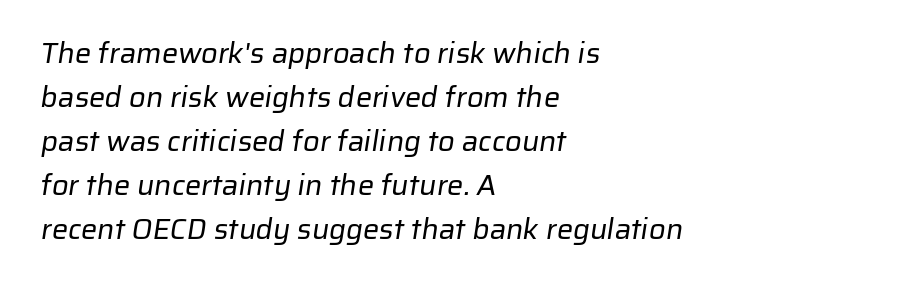
{"serif": "no", "bold": "no", "weight": "regular", "width": "normal", "stroke_contrast": "low", "x_height": "medium", "monospaced": "no", "underline": "no", "align": "left", "line_spacing": "normal", "line_spacing_ratio": 1.52, "letter_spacing": "normal", "letter_spacing_em": 0.0, "glyph_px": 29}
